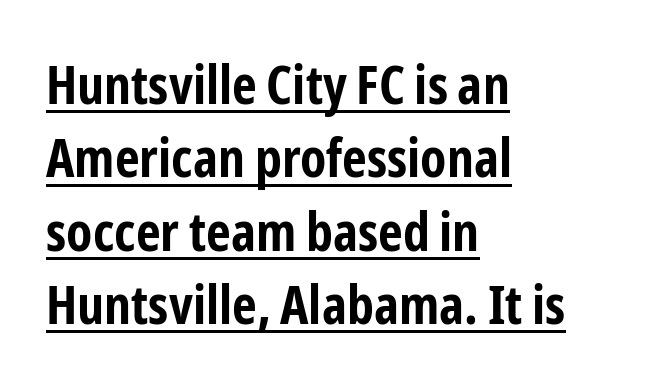
The image shows 54 px bold, condensed sans-serif type, upright; set left-aligned, normal line spacing (1.36x), normal letter spacing, underlined; low stroke contrast and a medium x-height.
